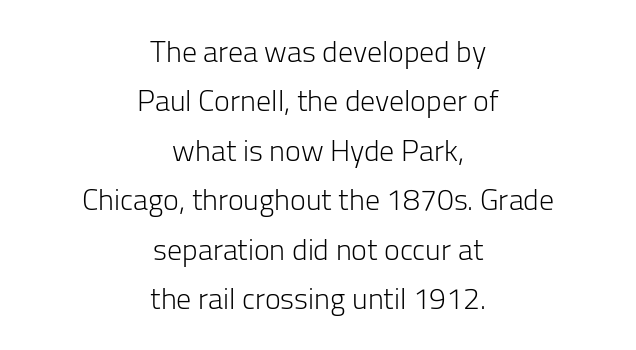
{"serif": "no", "italic": "no", "bold": "no", "weight": "light", "width": "normal", "stroke_contrast": "low", "x_height": "medium", "monospaced": "no", "underline": "no", "align": "center", "line_spacing": "normal", "line_spacing_ratio": 1.65, "letter_spacing": "normal", "letter_spacing_em": 0.0, "glyph_px": 30}
